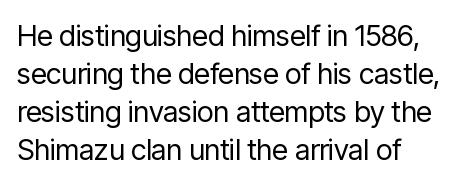
Q: Is the text bold? A: No.
Q: Is the text italic (slanted)? A: No, it is upright.
Q: Is the typeface a serif or a sans-serif typeface? A: Sans-serif.
Q: Is the text underlined? A: No.
Q: How is the paragraph aligned? A: Left-aligned.
Q: Is the spacing between letters normal or unusually wide? A: Normal.
Q: Is the spacing between lines tight, normal or loose? A: Normal.
Q: Width (condensed, normal, or wide)? A: Condensed.
Q: Stroke contrast? A: Low.
Q: x-height? A: Medium.
Q: Monospaced? A: No.
